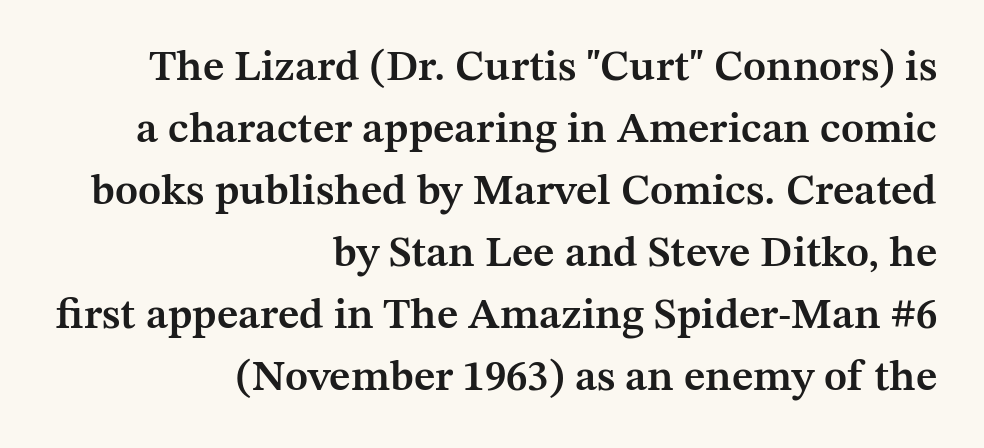
Notice how the passage keeps a crisp vertical edge on the right only. Check under the words: just untouched page. Do the letters lean? They stand straight. Does extra space separate the letters? No, they use regular spacing. Each letter's strokes conclude with small projecting serifs. The lines sit at an ordinary, default distance from one another.
